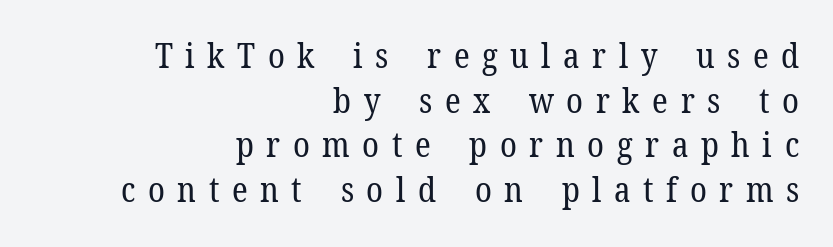
{"serif": "yes", "italic": "no", "bold": "no", "weight": "regular", "width": "normal", "stroke_contrast": "low", "x_height": "medium", "monospaced": "no", "underline": "no", "align": "right", "line_spacing": "normal", "line_spacing_ratio": 1.31, "letter_spacing": "wide", "letter_spacing_em": 0.37, "glyph_px": 34}
